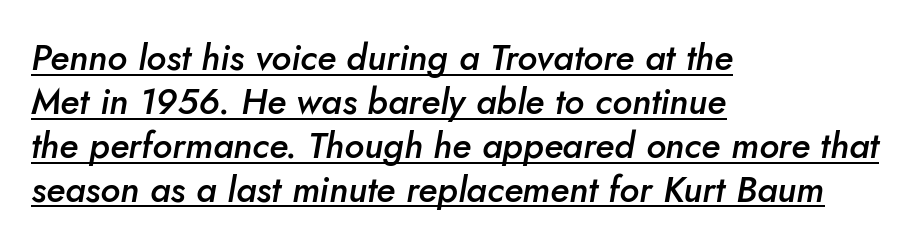
The image shows 36 px semibold type, italic (leaning right); set left-aligned, line spacing 1.22x, normal letter spacing, underlined; low stroke contrast and a small x-height.
